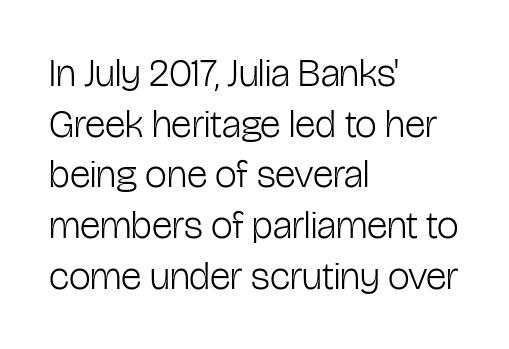
The image shows 39 px light, condensed sans-serif type, upright; set left-aligned, normal line spacing (1.3x), normal letter spacing, not underlined; low stroke contrast and a medium x-height.
